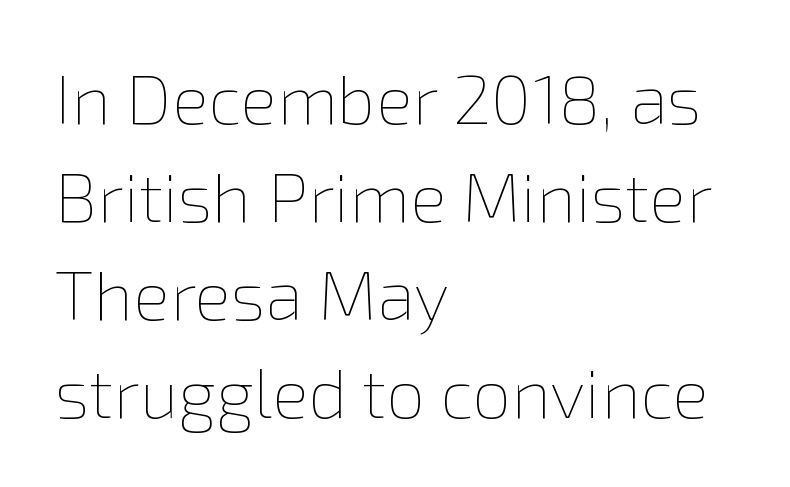
The image shows 69 px thin type, upright; set left-aligned, normal line spacing (1.42x), normal letter spacing, not underlined; low stroke contrast and a medium x-height.
